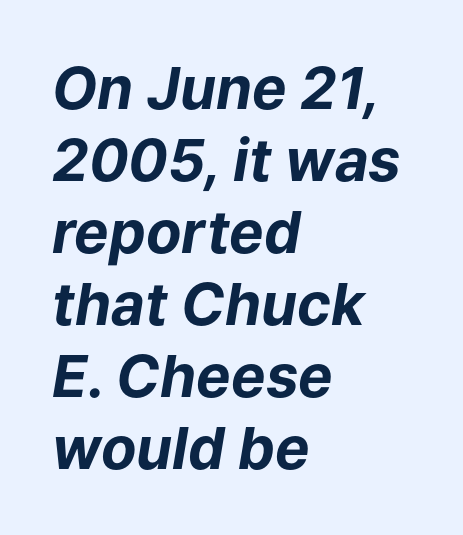
Q: Is the text bold? A: Yes.
Q: Is the text italic (slanted)? A: Yes, it leans right by about 9 degrees.
Q: Is the text underlined? A: No.
Q: How is the paragraph aligned? A: Left-aligned.
Q: Is the spacing between letters normal or unusually wide? A: Normal.
Q: Width (condensed, normal, or wide)? A: Normal.
Q: Stroke contrast? A: Low.
Q: x-height? A: Medium.
Q: Monospaced? A: No.
